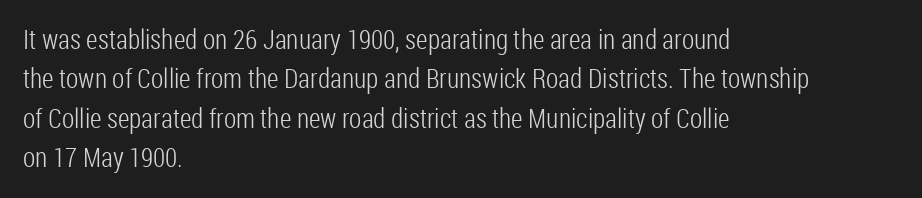
Q: Is the text bold? A: No.
Q: Is the text italic (slanted)? A: No, it is upright.
Q: Is the text underlined? A: No.
Q: How is the paragraph aligned? A: Left-aligned.
Q: Is the spacing between letters normal or unusually wide? A: Normal.
Q: Is the spacing between lines tight, normal or loose? A: Normal.
